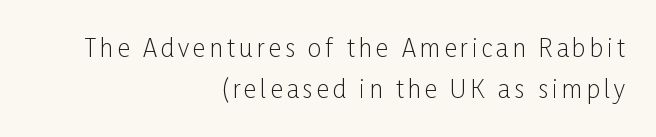
The image shows 24 px text type, upright; set right-aligned, line spacing 1.71x, not underlined.
